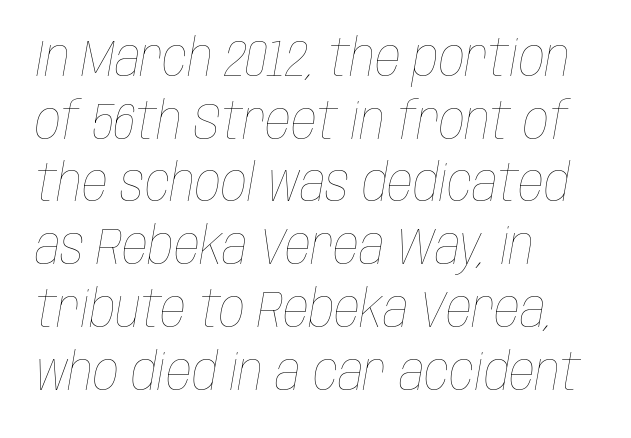
Looking at the ascenders, they clearly lean. Is the type heavy? It reads as light-to-regular instead. A typesetter would call this proportional, since set widths differ per character. Compared with typical body copy, the letter spacing here is the same.
